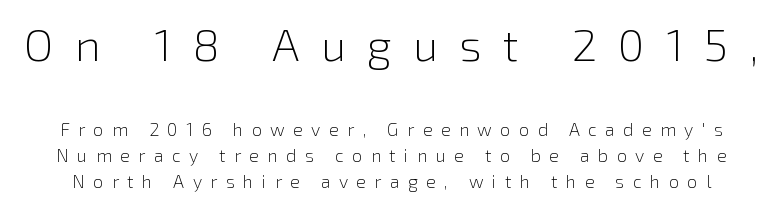
Descender tails drop into unmarked territory. Italic: no, the glyphs are upright roman. This sample has the flowing, uneven cadence of proportional lettering. Letter spacing: wide. The rendering shrinks the type as you move from the upper chunk to the lower. A quiet, ordinary-to-light weight characterises the typeface.
